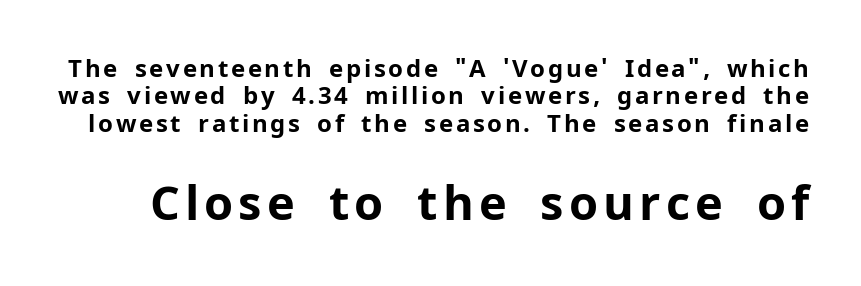
Small over large — that's the arrangement of the two blocks here. This sample trades vertical openness for compactness between lines. Nobody drew a line under any word here. This is the regular roman posture of the typeface. Varying glyph widths throughout — classic text-font behaviour.
